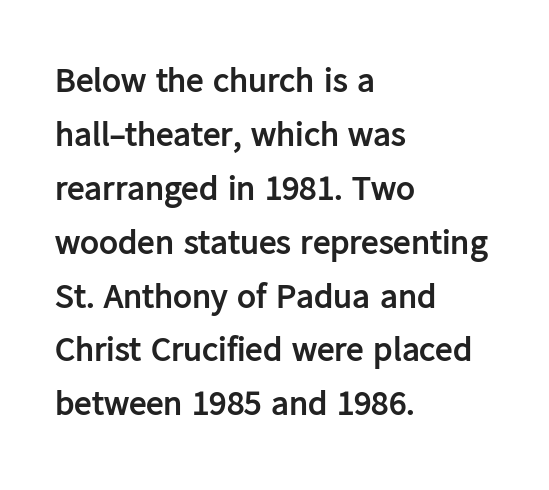
Q: Is the text bold? A: Yes.
Q: Is the text italic (slanted)? A: No, it is upright.
Q: Is the typeface a serif or a sans-serif typeface? A: Sans-serif.
Q: Is the text underlined? A: No.
Q: How is the paragraph aligned? A: Left-aligned.
Q: Is the spacing between letters normal or unusually wide? A: Normal.
Q: Is the spacing between lines tight, normal or loose? A: Normal.
Q: Width (condensed, normal, or wide)? A: Normal.
Q: Stroke contrast? A: Low.
Q: x-height? A: Medium.
Q: Monospaced? A: No.
